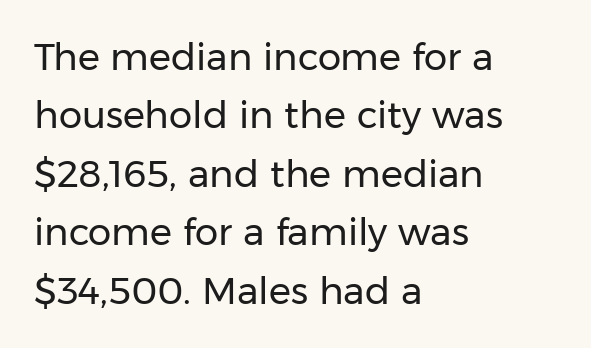
Q: Is the text bold? A: No.
Q: Is the text italic (slanted)? A: No, it is upright.
Q: Is the typeface a serif or a sans-serif typeface? A: Sans-serif.
Q: Is the text underlined? A: No.
Q: How is the paragraph aligned? A: Left-aligned.
Q: Is the spacing between letters normal or unusually wide? A: Normal.
Q: Is the spacing between lines tight, normal or loose? A: Normal.
Q: Width (condensed, normal, or wide)? A: Normal.
Q: Stroke contrast? A: Low.
Q: x-height? A: Medium.
Q: Monospaced? A: No.
